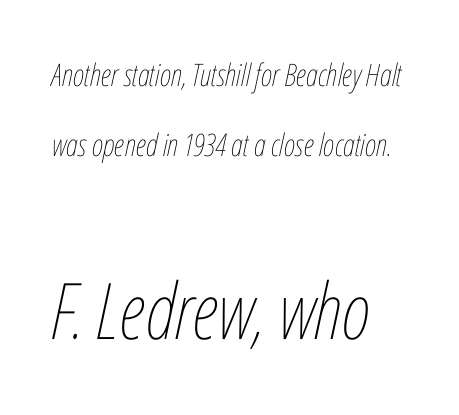
Two sizes are in play, and the larger belongs to the second block. Caption: face not bold, strokes unweighted. Looking at the ascenders, they clearly lean. Nobody drew a line under any word here. Short note: letters normally spaced.
